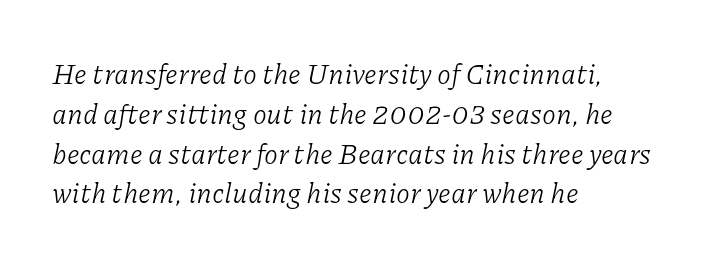
The image shows 28 px light serif type, italic (leaning right); set left-aligned, normal line spacing (1.42x), normal letter spacing, not underlined; low stroke contrast and a medium x-height.
